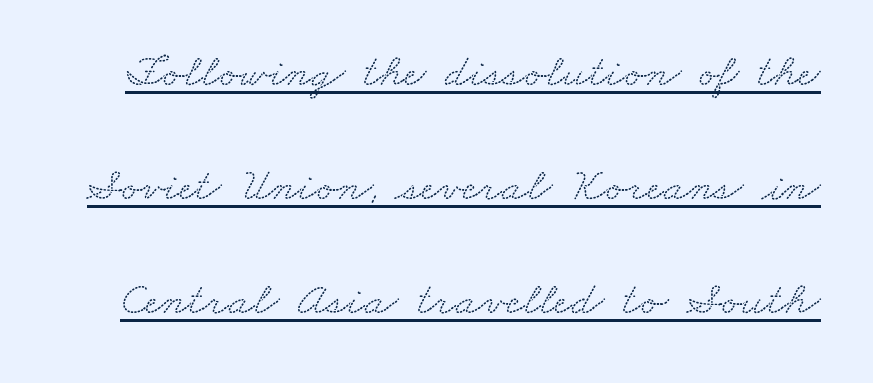
Compared with undecorated copy, this sample adds a rule below the words. Quick note: interline space is abundant. Proportional: the letters do not fall into vertical columns.
